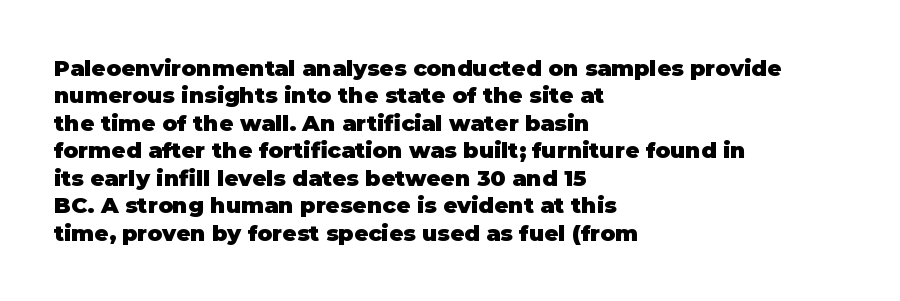
{"italic": "no", "bold": "yes", "underline": "no", "align": "left", "line_spacing": "normal", "line_spacing_ratio": 1.25, "letter_spacing": "normal", "letter_spacing_em": 0.0, "glyph_px": 22}
